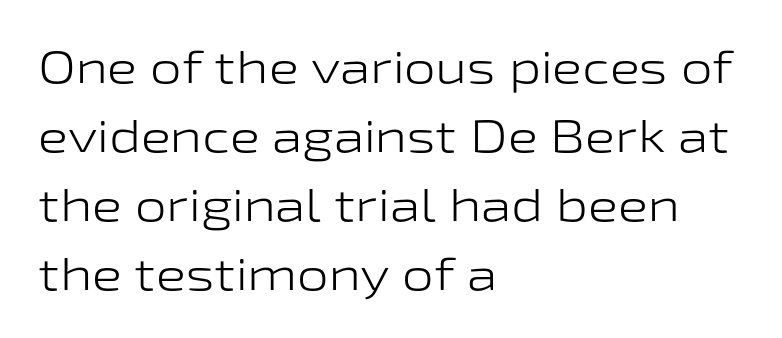
The image shows 45 px light, wide sans-serif type, upright; set left-aligned, normal line spacing (1.53x), normal letter spacing, not underlined; low stroke contrast and a medium x-height.
